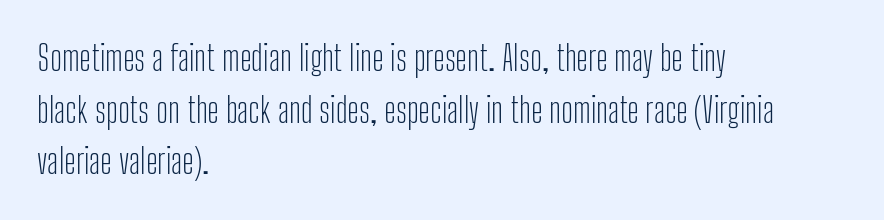
The image shows 34 px light, condensed sans-serif type, upright; set left-aligned, normal line spacing (1.52x), normal letter spacing, not underlined; low stroke contrast and a medium x-height.
